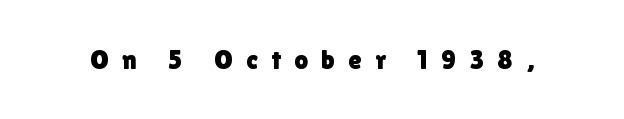
{"italic": "no", "underline": "no", "letter_spacing": "wide", "letter_spacing_em": 0.49, "glyph_px": 27}
